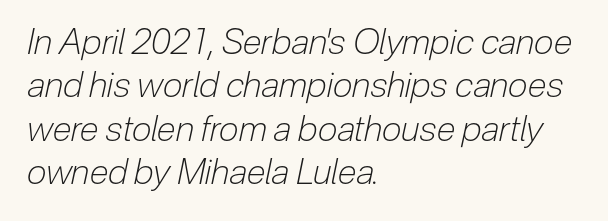
Q: Is the text bold? A: No.
Q: Is the text italic (slanted)? A: Yes, it leans right by about 12 degrees.
Q: Is the text underlined? A: No.
Q: How is the paragraph aligned? A: Left-aligned.
Q: Is the spacing between letters normal or unusually wide? A: Normal.
Q: Width (condensed, normal, or wide)? A: Condensed.
Q: Stroke contrast? A: Low.
Q: x-height? A: Medium.
Q: Monospaced? A: No.
